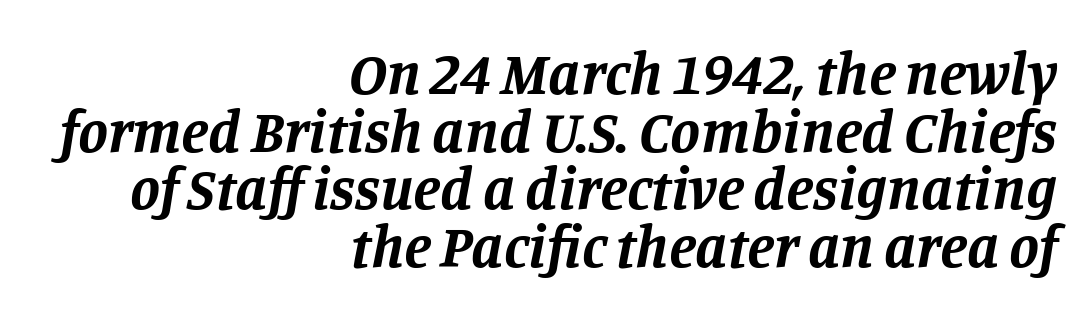
The image shows 60 px bold serif type, italic (leaning right); set right-aligned, tight line spacing (0.96x), normal letter spacing, not underlined; low stroke contrast and a large x-height.
